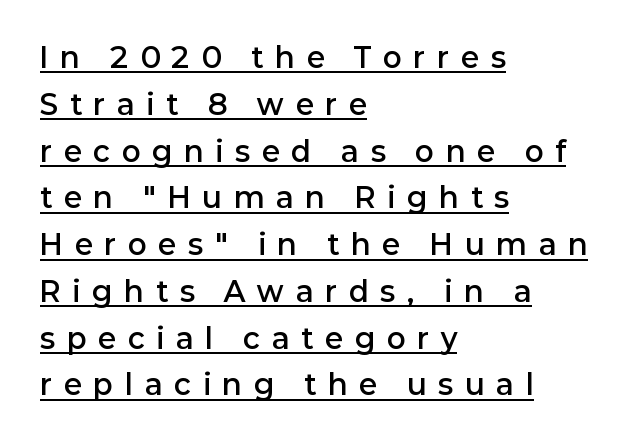
{"serif": "no", "italic": "no", "bold": "semi", "weight": "semibold", "width": "normal", "stroke_contrast": "low", "x_height": "medium", "monospaced": "no", "underline": "yes", "align": "left", "line_spacing": "normal", "line_spacing_ratio": 1.67, "letter_spacing": "wide", "letter_spacing_em": 0.43, "glyph_px": 28}
